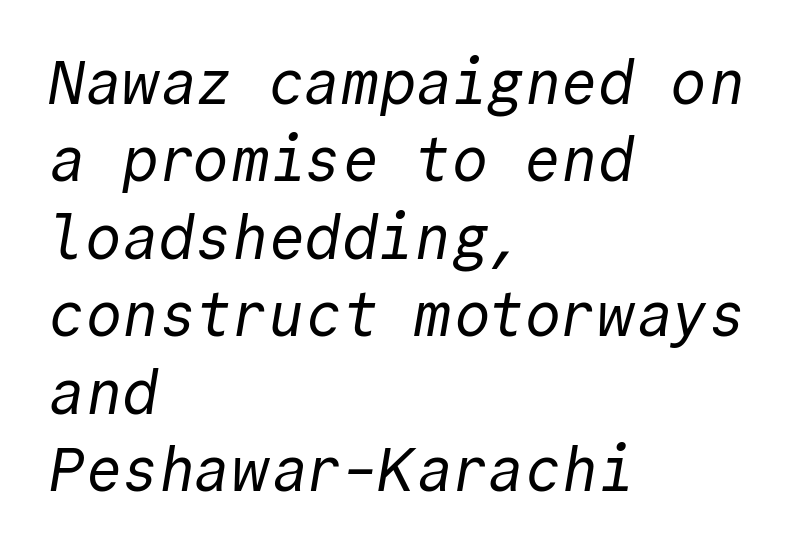
Q: Is the text bold? A: No.
Q: Is the typeface a serif or a sans-serif typeface? A: Sans-serif.
Q: Is the text underlined? A: No.
Q: How is the paragraph aligned? A: Left-aligned.
Q: Is the spacing between letters normal or unusually wide? A: Normal.
Q: Is the spacing between lines tight, normal or loose? A: Normal.
Q: Width (condensed, normal, or wide)? A: Normal.
Q: x-height? A: Medium.
Q: Monospaced? A: Yes.
